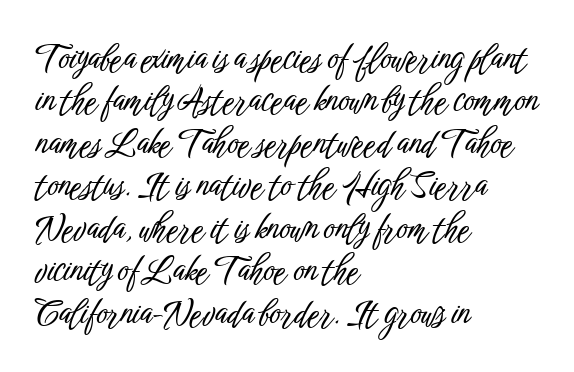
The typeface chosen for these lines omits serifs. What stands out about the letter spacing? Nothing — it is the standard amount. Typeset ragged right — the left edge is the straight one. Each letter keeps its own natural width here, so spacing adapts to shape.
